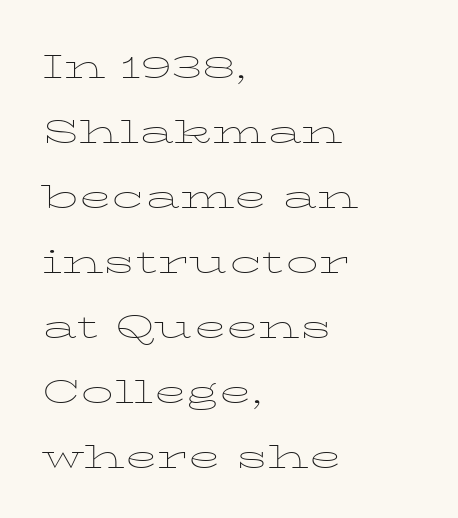
{"italic": "no", "bold": "no", "weight": "thin", "width": "wide", "stroke_contrast": "low", "x_height": "medium", "monospaced": "no", "underline": "no", "align": "left", "line_spacing": "normal", "line_spacing_ratio": 1.51, "letter_spacing": "normal", "letter_spacing_em": 0.0, "glyph_px": 43}
